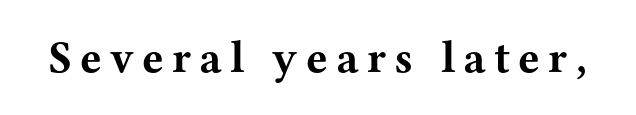
{"serif": "yes", "italic": "no", "bold": "yes", "weight": "bold", "width": "wide", "stroke_contrast": "medium", "x_height": "medium", "monospaced": "no", "underline": "no", "glyph_px": 45}
